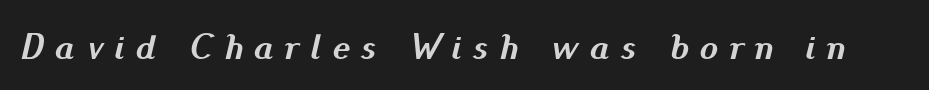
Q: Is the text bold? A: Yes.
Q: Is the text italic (slanted)? A: Yes, it leans right by about 13 degrees.
Q: Is the text underlined? A: No.
Q: Is the spacing between letters normal or unusually wide? A: Unusually wide.
Q: Width (condensed, normal, or wide)? A: Normal.
Q: Stroke contrast? A: Medium.
Q: x-height? A: Small.
Q: Monospaced? A: No.
